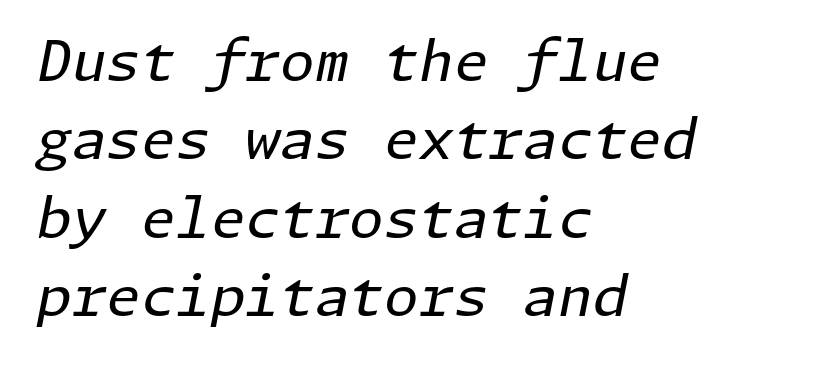
Is this a heavy cut? Hardly; it is regular or lighter. The space beneath each line is pristine and unruled. The ragged edge is on the right, which tells us the setting is flush left. The line-height multiplier appears to be the usual default.
